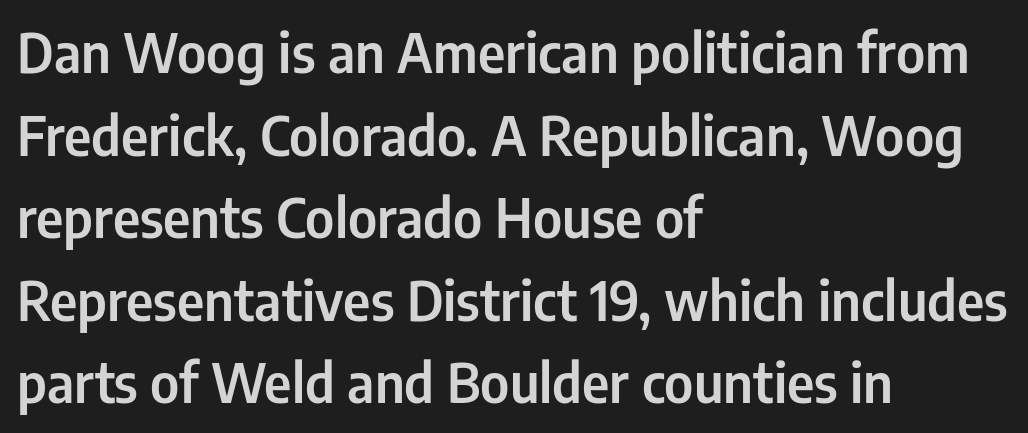
{"serif": "no", "italic": "no", "width": "condensed", "stroke_contrast": "low", "x_height": "medium", "monospaced": "no", "underline": "no", "align": "left", "line_spacing": "normal", "line_spacing_ratio": 1.53, "letter_spacing": "normal", "letter_spacing_em": 0.0, "glyph_px": 54}
